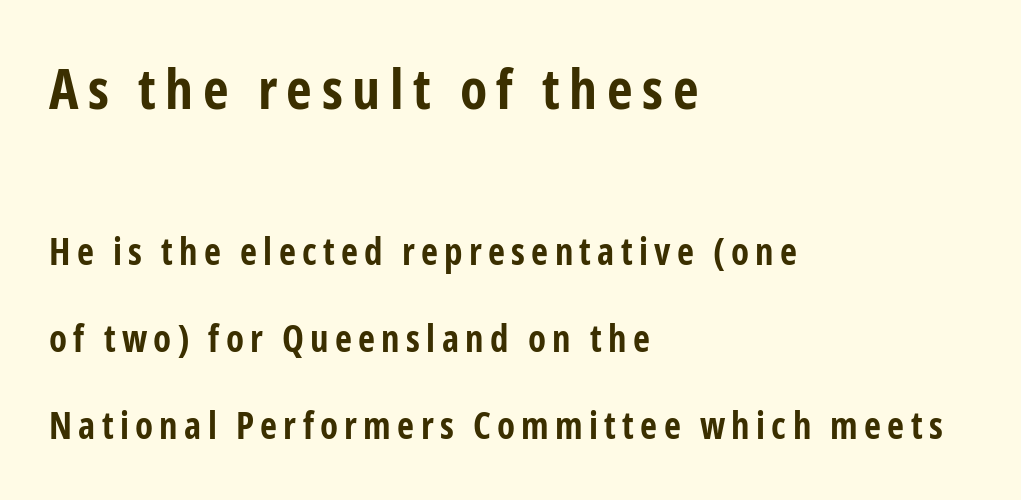
{"serif": "no", "italic": "no", "bold": "yes", "weight": "bold", "width": "condensed", "stroke_contrast": "low", "x_height": "medium", "monospaced": "no", "underline": "no", "align": "left", "line_spacing": "loose", "line_spacing_ratio": 2.35, "larger_block": "first", "size_ratio": 1.51, "glyph_px": 56}
